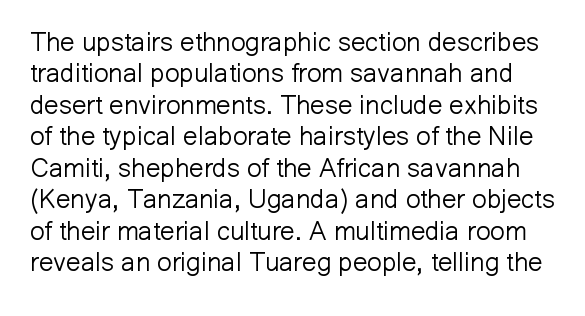
Q: Is the text bold? A: No.
Q: Is the text italic (slanted)? A: No, it is upright.
Q: Is the text underlined? A: No.
Q: Is the spacing between letters normal or unusually wide? A: Normal.
